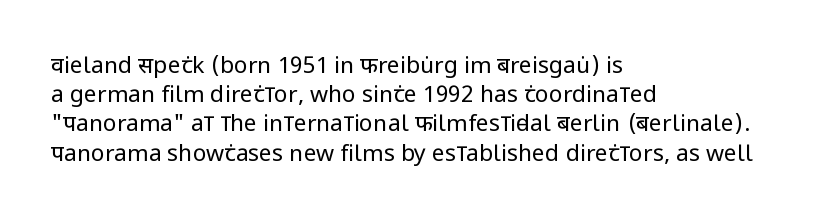
The image shows 23 px text type, upright; set left-aligned, normal line spacing (1.27x), normal letter spacing, not underlined.
